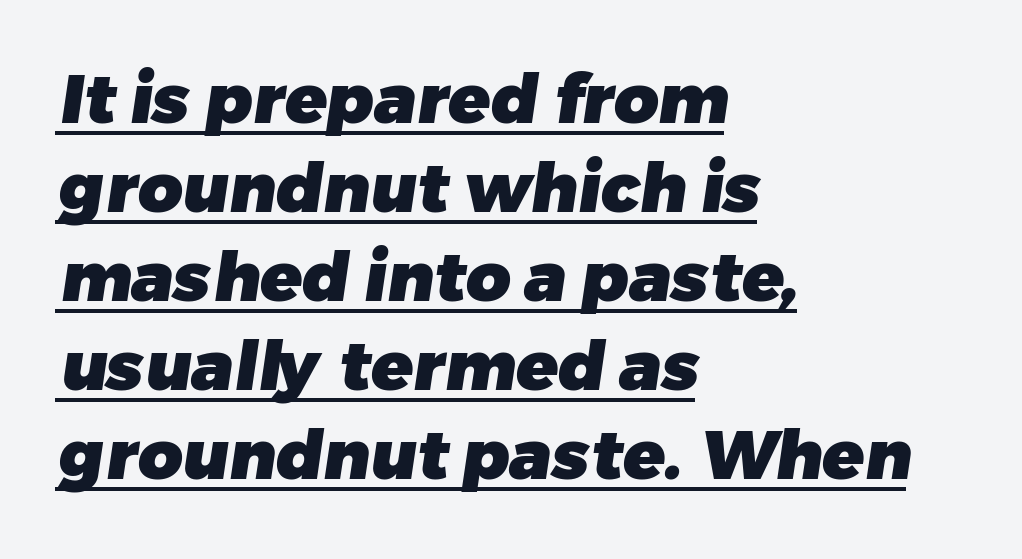
Decoration check: the copy is underlined. Think of a printed novel: that variable character pitch is what you see here. The block of text has a typical density, with ordinary space between rows. Which margin do the lines hug? The left one — the right edge is uneven.
